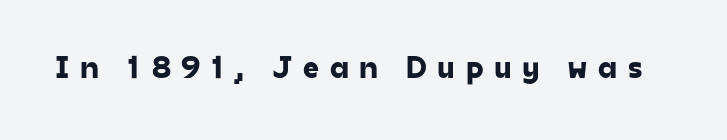
Q: Is the typeface a serif or a sans-serif typeface? A: Sans-serif.
Q: Is the text underlined? A: No.
Q: Is the spacing between letters normal or unusually wide? A: Unusually wide.
Q: Width (condensed, normal, or wide)? A: Normal.
Q: Stroke contrast? A: Low.
Q: x-height? A: Medium.
Q: Monospaced? A: No.
